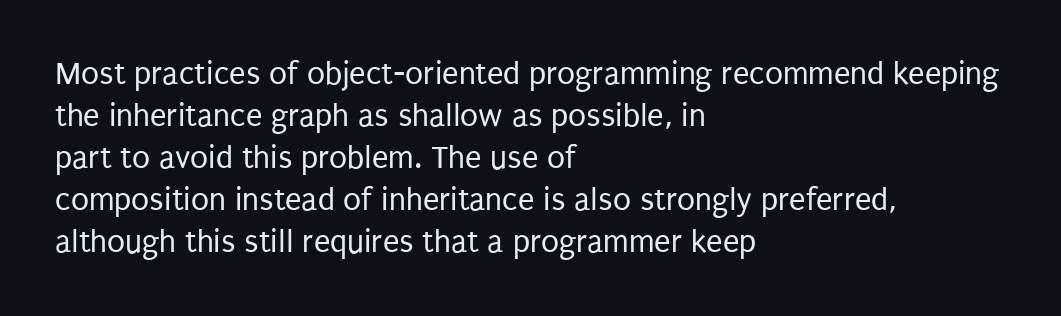
{"serif": "no", "italic": "no", "bold": "no", "weight": "regular", "width": "condensed", "stroke_contrast": "low", "x_height": "large", "monospaced": "no", "underline": "no", "align": "left", "line_spacing": "normal", "line_spacing_ratio": 1.27, "letter_spacing": "normal", "letter_spacing_em": 0.0, "glyph_px": 33}
